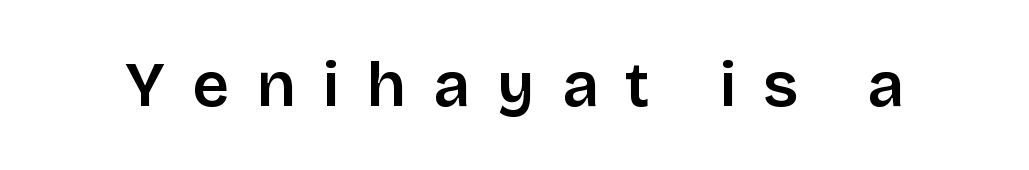
Q: Is the text bold? A: Semi-bold.
Q: Is the text italic (slanted)? A: No, it is upright.
Q: Is the typeface a serif or a sans-serif typeface? A: Sans-serif.
Q: Is the text underlined? A: No.
Q: Is the spacing between letters normal or unusually wide? A: Unusually wide.
Q: Width (condensed, normal, or wide)? A: Normal.
Q: Stroke contrast? A: Low.
Q: x-height? A: Large.
Q: Monospaced? A: No.
